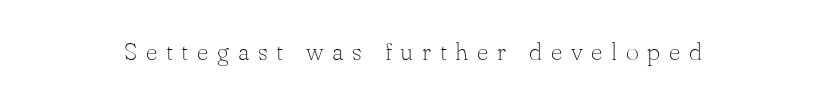
You could only call the tracking loose — the letters float apart. This reads as an unemphasized weight, regular at the heaviest. The gap between lines stays unmarked. Posture: straight, roman, zero tilt.
